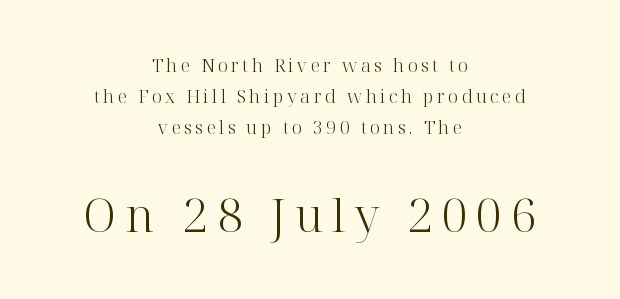
The image shows 46 px light serif type, upright; set centered, line spacing 1.73x, not underlined; the second (bottom) block is 2.56x larger; high stroke contrast and a medium x-height.
